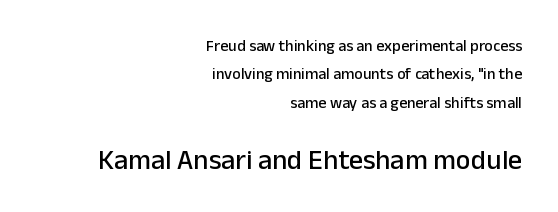
The image shows 28 px sans-serif type, upright; set right-aligned, line spacing 1.77x, normal letter spacing, not underlined; the second (bottom) block is 1.75x larger; low stroke contrast and a medium x-height.
